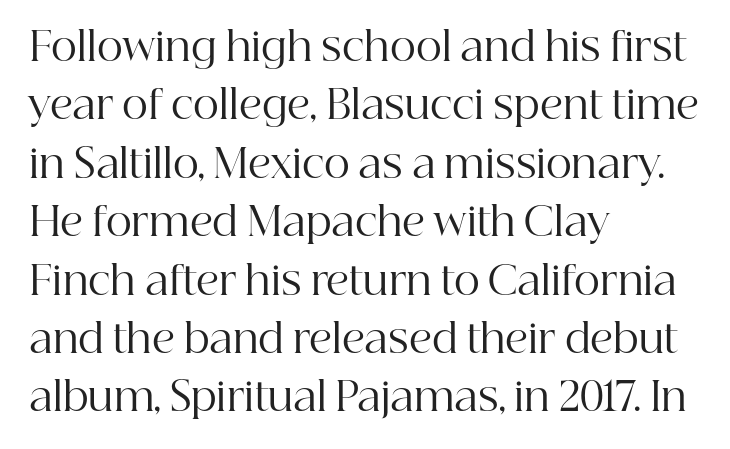
The image shows 40 px regular-weight serif type, upright; set left-aligned, normal line spacing (1.46x), normal letter spacing, not underlined; high stroke contrast and a medium x-height.
